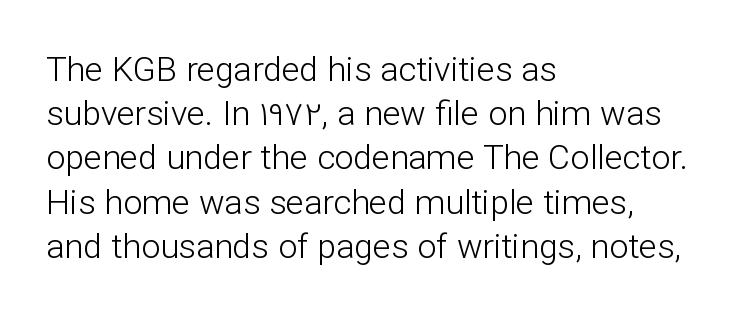
{"serif": "no", "italic": "no", "bold": "no", "weight": "light", "width": "normal", "stroke_contrast": "low", "x_height": "medium", "monospaced": "no", "underline": "no", "align": "left", "line_spacing": "normal", "line_spacing_ratio": 1.3, "letter_spacing": "normal", "letter_spacing_em": 0.0, "glyph_px": 34}
